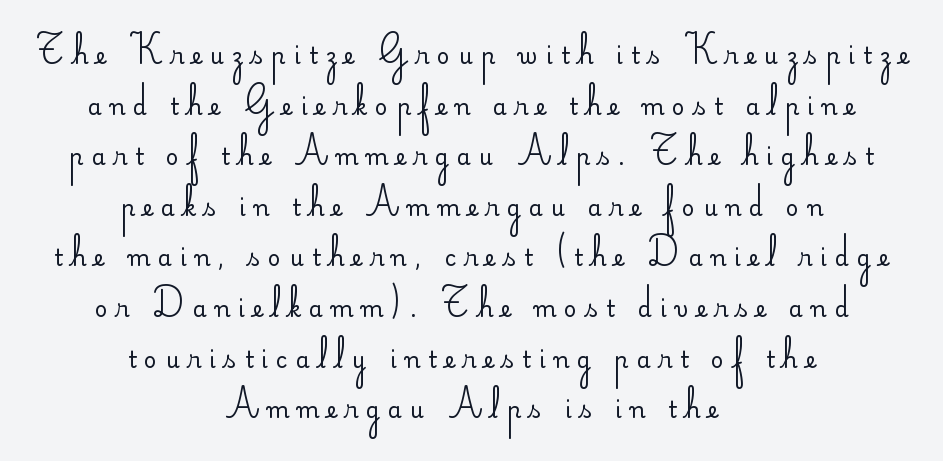
Characters follow at a spacing far wider than the type designer built in. The space between consecutive lines is lavish. This is roman type, the default non-slanted kind. The specimen omits any rule beneath the text block's lines.
